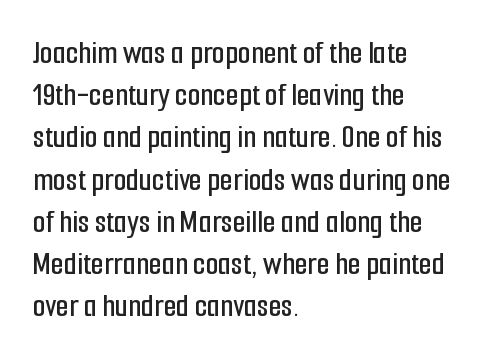
{"serif": "no", "italic": "no", "width": "condensed", "stroke_contrast": "low", "x_height": "medium", "monospaced": "no", "underline": "no", "align": "left", "line_spacing": "normal", "line_spacing_ratio": 1.28, "letter_spacing": "normal", "letter_spacing_em": 0.0, "glyph_px": 33}
